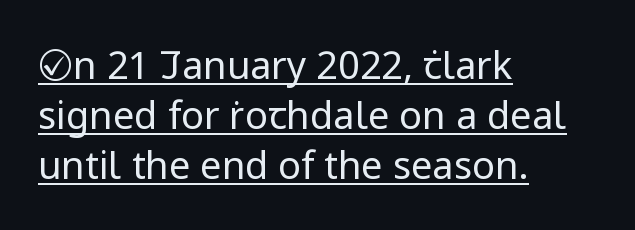
{"serif": "no", "italic": "no", "bold": "no", "weight": "regular", "width": "normal", "stroke_contrast": "low", "x_height": "medium", "monospaced": "no", "underline": "yes", "align": "left", "line_spacing": "normal", "line_spacing_ratio": 1.32, "letter_spacing": "normal", "letter_spacing_em": 0.0, "glyph_px": 38}
